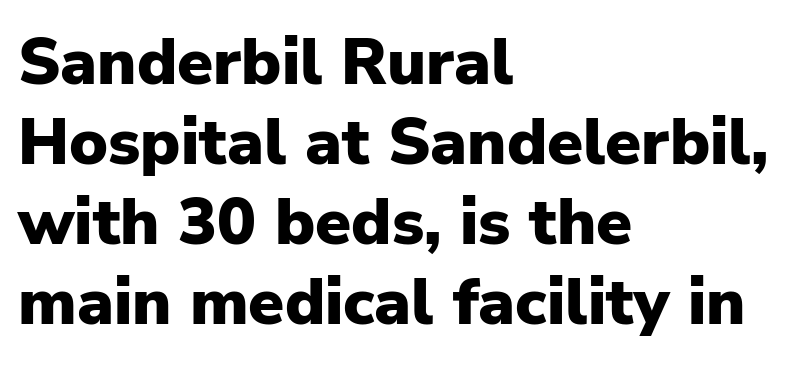
The rendering anchors every line to the left-hand side. Plain, unruled lines of type. Do the letters lean? They stand straight. Is this a fixed-width face? No — the glyphs have proportional, varying widths.
